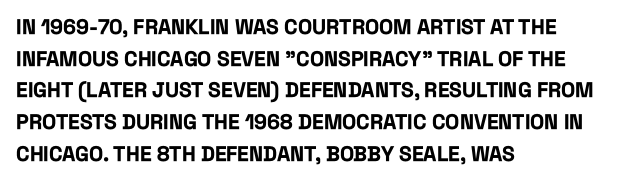
Q: Is the text bold? A: Yes.
Q: Is the text italic (slanted)? A: No, it is upright.
Q: Is the text underlined? A: No.
Q: How is the paragraph aligned? A: Left-aligned.
Q: Is the spacing between letters normal or unusually wide? A: Normal.
Q: Is the spacing between lines tight, normal or loose? A: Normal.
